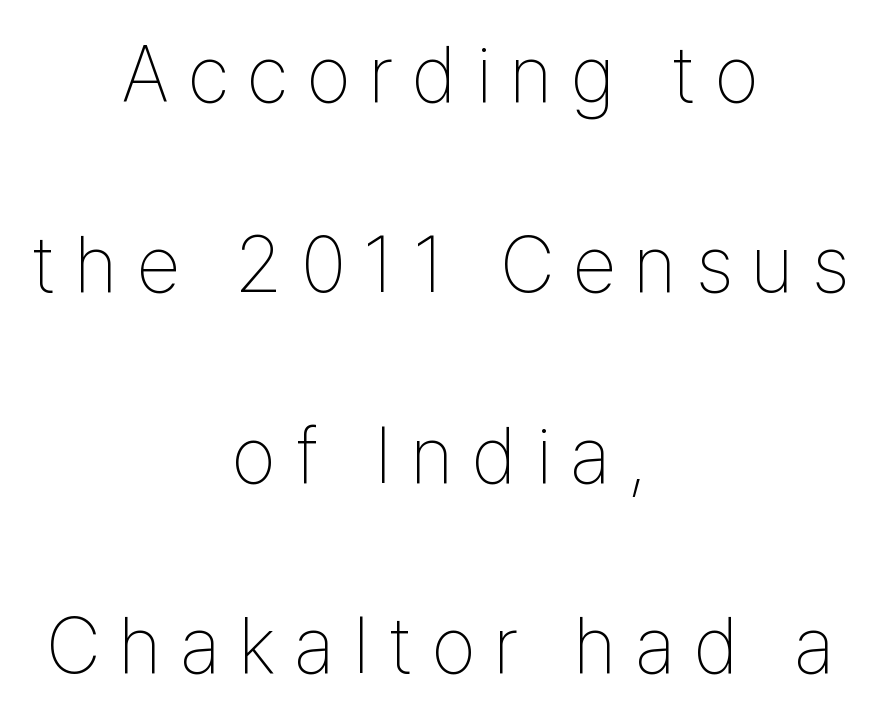
Regarding serifs, this sample does without them. You could fit nearly another row in the gap between these rows. Is the block centered? Yes — each line is placed symmetrically about the middle. Think of a printed novel: that variable character pitch is what you see here. The string is rendered with underlining switched off. The font is comparable to plain body text, perhaps lighter.
